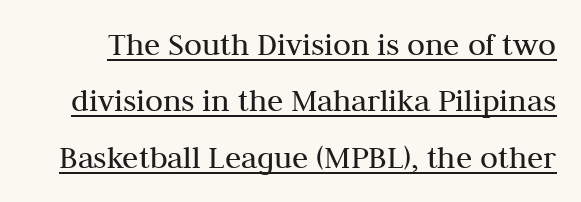
Is there any slant? The stems are plumb. A typesetter would call this proportional, since set widths differ per character. The rendering shows small feet on the letterforms — a serif design. Heaviness? Minimal to ordinary, like unemphasized prose. You could call the tracking neutral — neither tight nor loose. Every word sits above its own underline.
